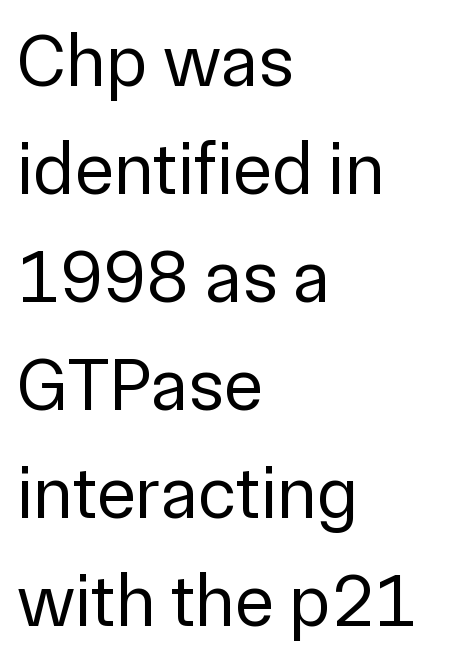
The image shows 74 px regular-weight sans-serif type, upright; set left-aligned, normal line spacing (1.46x), normal letter spacing, not underlined; low stroke contrast and a medium x-height.
